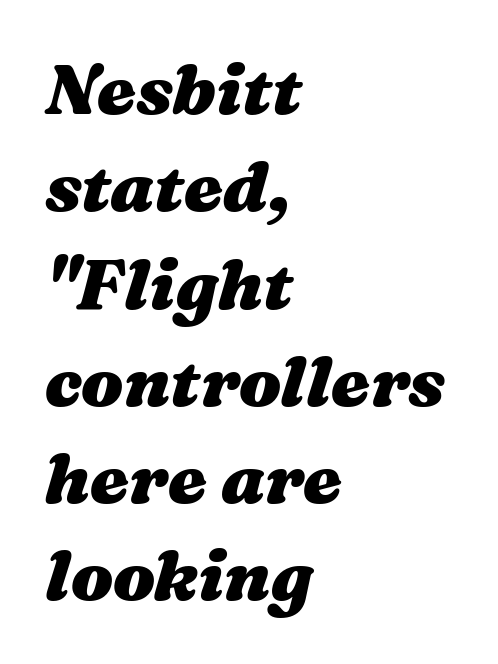
Q: Is the text bold? A: Yes.
Q: Is the text italic (slanted)? A: Yes, it leans right by about 16 degrees.
Q: Is the text underlined? A: No.
Q: How is the paragraph aligned? A: Left-aligned.
Q: Is the spacing between letters normal or unusually wide? A: Normal.
Q: Is the spacing between lines tight, normal or loose? A: Normal.
Q: Width (condensed, normal, or wide)? A: Wide.
Q: Stroke contrast? A: Medium.
Q: x-height? A: Medium.
Q: Monospaced? A: No.
